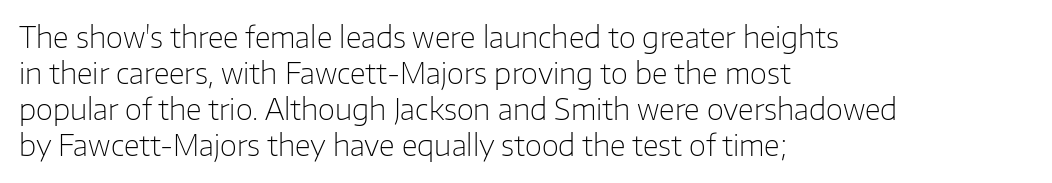
The words here are not underlined. The passage shown is typed in a proportional face where columns would drift. Nope, no serifs anywhere on these letters. These lines keep a tight, regular rhythm from letter to letter. Successive baselines arrive at the customary interval.
